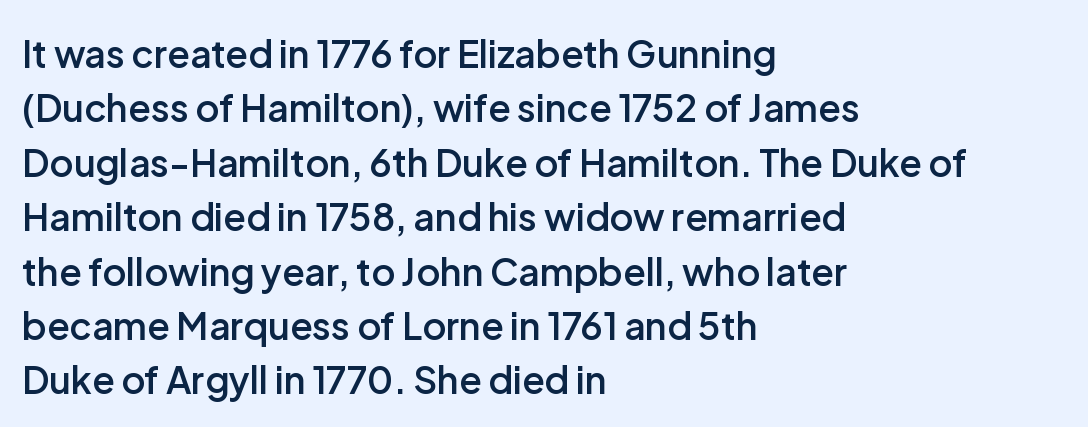
The passage shown is typed in a proportional face where columns would drift. The glyphs are unaccompanied by any horizontal stroke below them. Stroke terminals: plain, sans-serif. A classic flush-left, rag-right setting is used for this passage. The face used here is rendered with its standard letterfit. Leading: standard.
